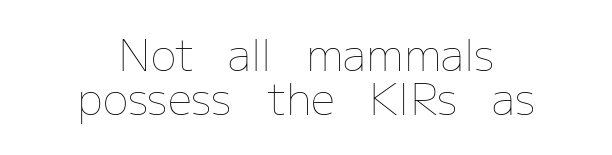
The strokes carry an ordinary text weight at most. These lines stack symmetrically, like a column narrowing and widening about its center. Standard letterfit; no display-style spreading of the glyphs. You could barely slide anything between these rows.
